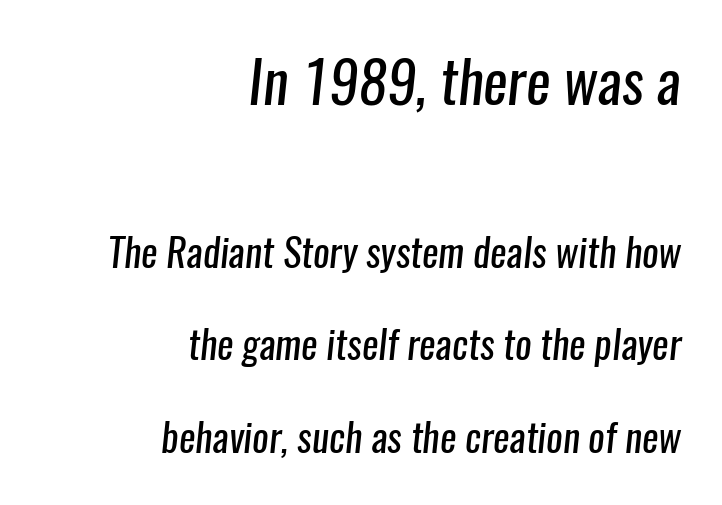
Q: Is the text bold? A: No.
Q: Is the typeface a serif or a sans-serif typeface? A: Sans-serif.
Q: Is the text underlined? A: No.
Q: How is the paragraph aligned? A: Right-aligned.
Q: Is the spacing between letters normal or unusually wide? A: Normal.
Q: Is the spacing between lines tight, normal or loose? A: Loose.
Q: Which block of text is set in a larger size, the first (top) or the second (bottom)? A: The first (top) one.
Q: Width (condensed, normal, or wide)? A: Condensed.
Q: Stroke contrast? A: Low.
Q: x-height? A: Medium.
Q: Monospaced? A: No.
